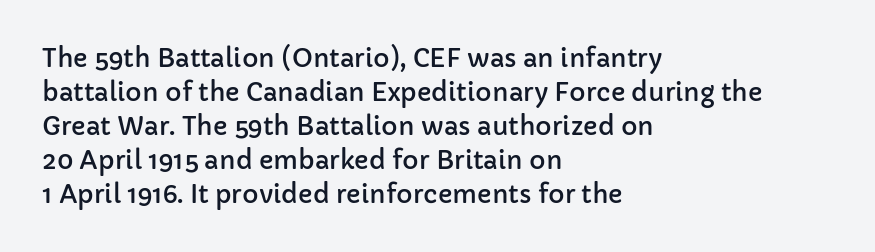
{"italic": "no", "underline": "no", "align": "left", "line_spacing": "normal", "line_spacing_ratio": 1.36, "letter_spacing": "normal", "letter_spacing_em": 0.0, "glyph_px": 25}
